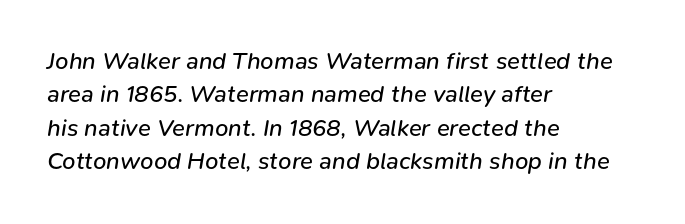
{"italic": "yes", "lean": "right", "slant_degrees": 9, "bold": "no", "underline": "no", "align": "left", "line_spacing": "normal", "line_spacing_ratio": 1.39, "letter_spacing": "normal", "letter_spacing_em": 0.0, "glyph_px": 24}
